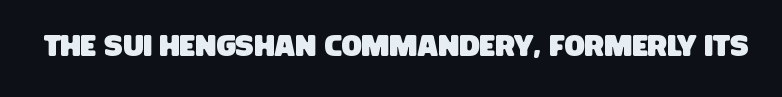
This rendering employs a face without finishing strokes, i.e., a sans-serif. The rendering uses natural spacing where letterforms have individual widths. Letter spacing: default. The gap between lines stays unmarked.
